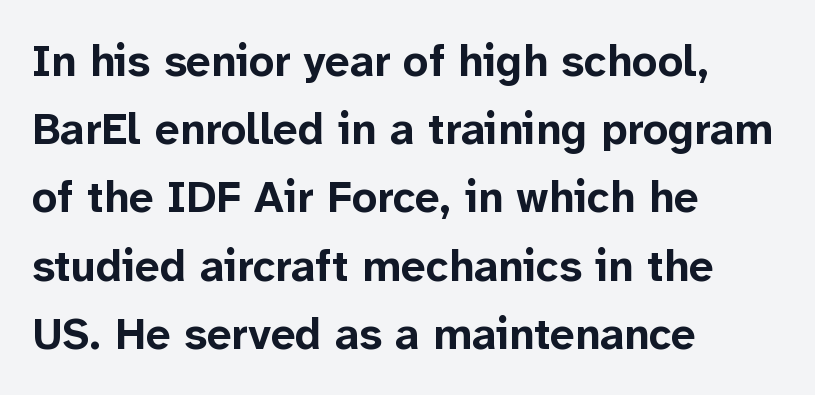
Q: Is the text bold? A: Yes.
Q: Is the text italic (slanted)? A: No, it is upright.
Q: Is the typeface a serif or a sans-serif typeface? A: Sans-serif.
Q: Is the text underlined? A: No.
Q: How is the paragraph aligned? A: Left-aligned.
Q: Is the spacing between letters normal or unusually wide? A: Normal.
Q: Is the spacing between lines tight, normal or loose? A: Normal.
Q: Width (condensed, normal, or wide)? A: Normal.
Q: Stroke contrast? A: Low.
Q: x-height? A: Medium.
Q: Monospaced? A: No.
